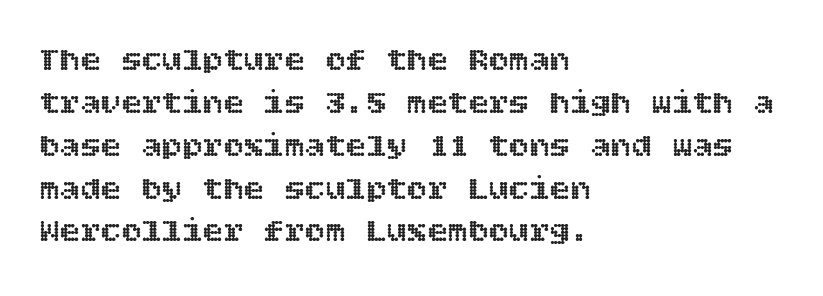
Normally led — the rows are evenly, conventionally spaced. Does the lettering tilt? It doesn't — this is upright. Does the copy run flush right? No — it runs flush left. The words here are not underlined. In terms of letterspacing, this is plain default setting.
